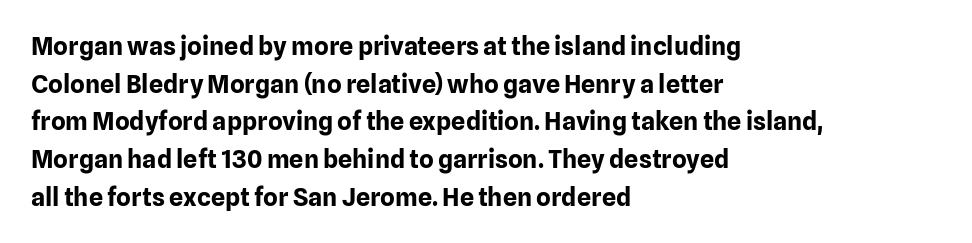
{"italic": "no", "bold": "yes", "underline": "no", "align": "left", "line_spacing": "normal", "line_spacing_ratio": 1.51, "letter_spacing": "normal", "letter_spacing_em": 0.0, "glyph_px": 25}
